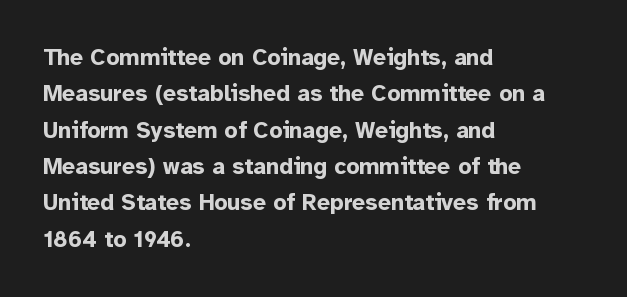
{"italic": "no", "bold": "yes", "underline": "no", "align": "left", "line_spacing": "normal", "line_spacing_ratio": 1.58, "letter_spacing": "normal", "letter_spacing_em": 0.0, "glyph_px": 23}
